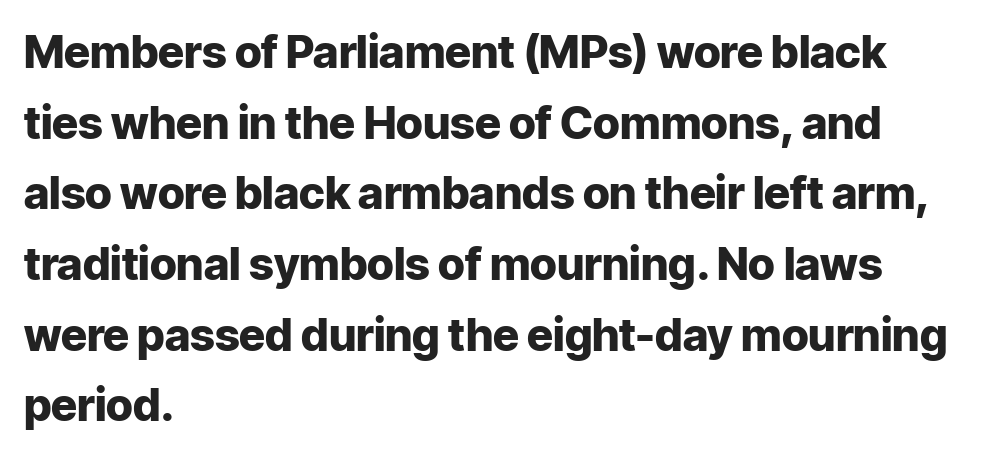
Regarding leading, the lines here are spaced in the standard way. A student would call this left alignment; a typographer would say flush left, rag right. Is the type bold? Yes — the strokes are clearly thick and heavy. Each word holds together tightly as a unit, with standard inter-letter gaps. You can tell from the bare stems that sans-serif type was used. Anything drawn beneath the words? Only blank space.
